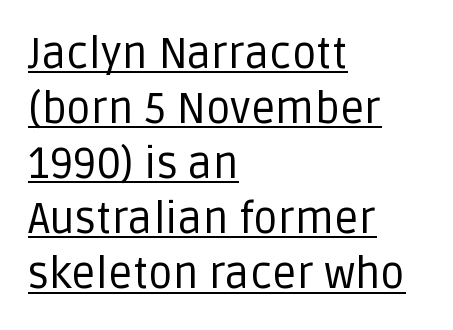
Q: Is the text bold? A: No.
Q: Is the text italic (slanted)? A: No, it is upright.
Q: Is the typeface a serif or a sans-serif typeface? A: Sans-serif.
Q: Is the text underlined? A: Yes.
Q: How is the paragraph aligned? A: Left-aligned.
Q: Is the spacing between letters normal or unusually wide? A: Normal.
Q: Is the spacing between lines tight, normal or loose? A: Normal.
Q: Width (condensed, normal, or wide)? A: Normal.
Q: Stroke contrast? A: Low.
Q: x-height? A: Large.
Q: Monospaced? A: No.
